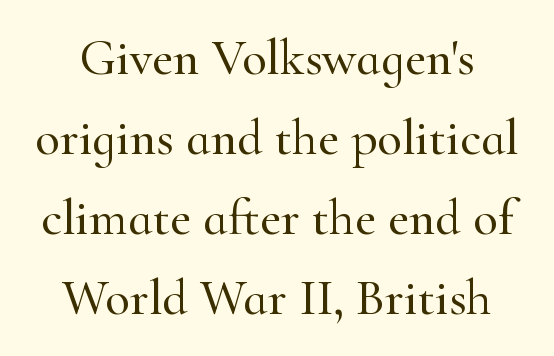
Q: Is the text italic (slanted)? A: No, it is upright.
Q: Is the typeface a serif or a sans-serif typeface? A: Serif.
Q: Is the text underlined? A: No.
Q: Is the spacing between letters normal or unusually wide? A: Normal.
Q: Is the spacing between lines tight, normal or loose? A: Normal.
Q: Width (condensed, normal, or wide)? A: Normal.
Q: Stroke contrast? A: High.
Q: x-height? A: Small.
Q: Monospaced? A: No.
